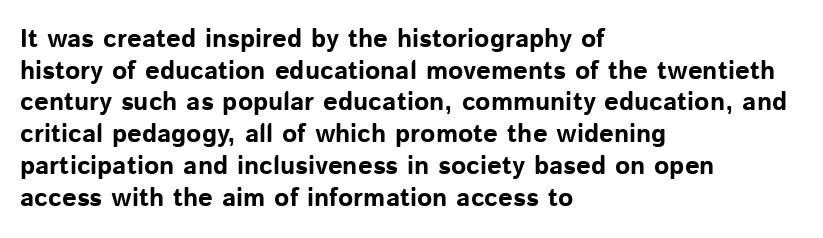
{"italic": "no", "bold": "yes", "underline": "no", "align": "left", "line_spacing_ratio": 1.22, "letter_spacing": "normal", "letter_spacing_em": 0.0, "glyph_px": 26}
